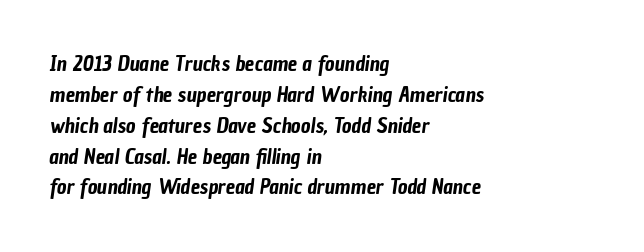
The image shows 21 px text type; set left-aligned, normal line spacing (1.47x), normal letter spacing, not underlined.
